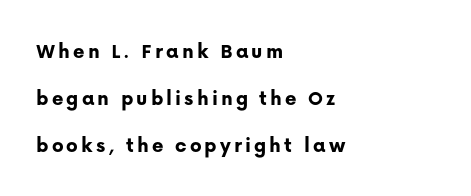
{"italic": "no", "bold": "yes", "underline": "no", "align": "left", "line_spacing": "loose", "line_spacing_ratio": 2.13, "glyph_px": 22}
